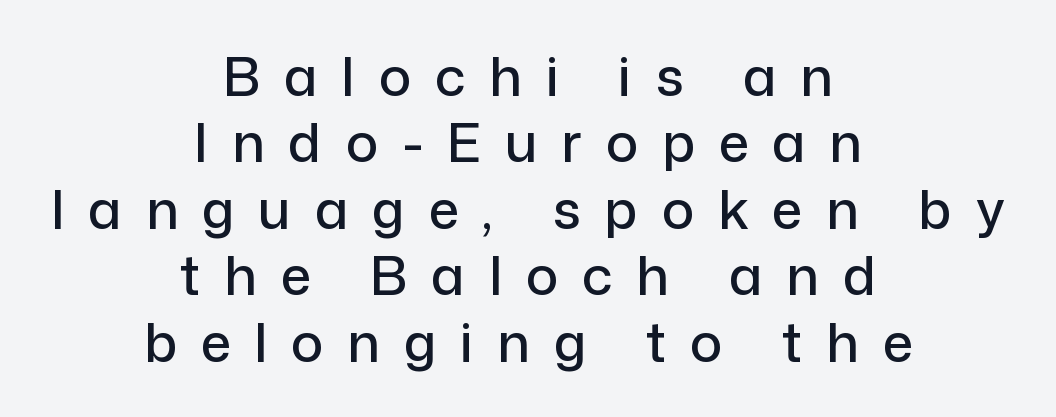
Q: Is the text italic (slanted)? A: No, it is upright.
Q: Is the typeface a serif or a sans-serif typeface? A: Sans-serif.
Q: Is the text underlined? A: No.
Q: How is the paragraph aligned? A: Centered.
Q: Is the spacing between letters normal or unusually wide? A: Unusually wide.
Q: Width (condensed, normal, or wide)? A: Normal.
Q: Stroke contrast? A: Low.
Q: x-height? A: Medium.
Q: Monospaced? A: No.
